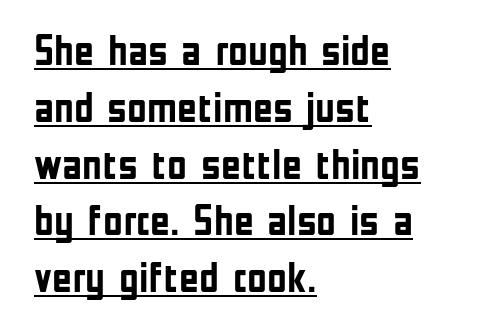
This sample keeps an unexceptional amount of space between lines. Note the varied advance widths — an 'i' is clearly narrower than an 'm'. Italic? Not at all — the glyphs are vertical. The gaps between neighbouring characters are ordinary and unremarkable.
